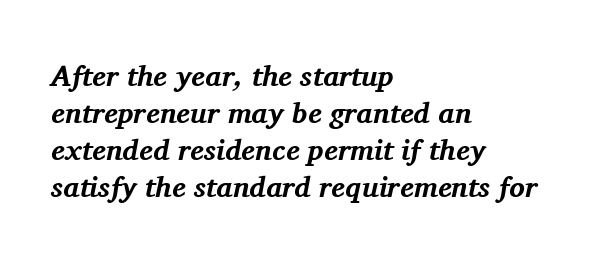
Regarding leading, the lines here are spaced in the standard way. Unmarked baselines from the first word to the last. These lines are set flush left with a ragged right edge. Each letter keeps its own natural width here, so spacing adapts to shape. The axis of the letterforms is tilted away from vertical. A dark, heavy texture on the line: the type is bold.
